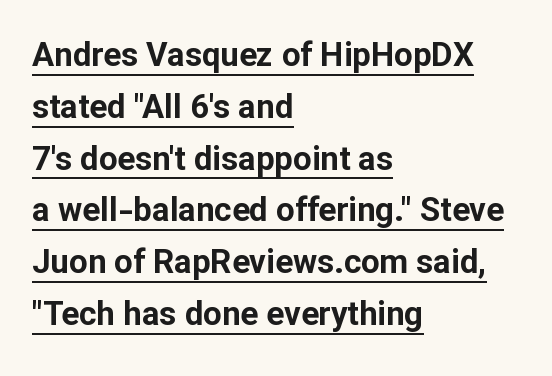
The image shows 33 px bold sans-serif type, upright; set left-aligned, normal line spacing (1.57x), normal letter spacing, underlined; low stroke contrast and a medium x-height.
